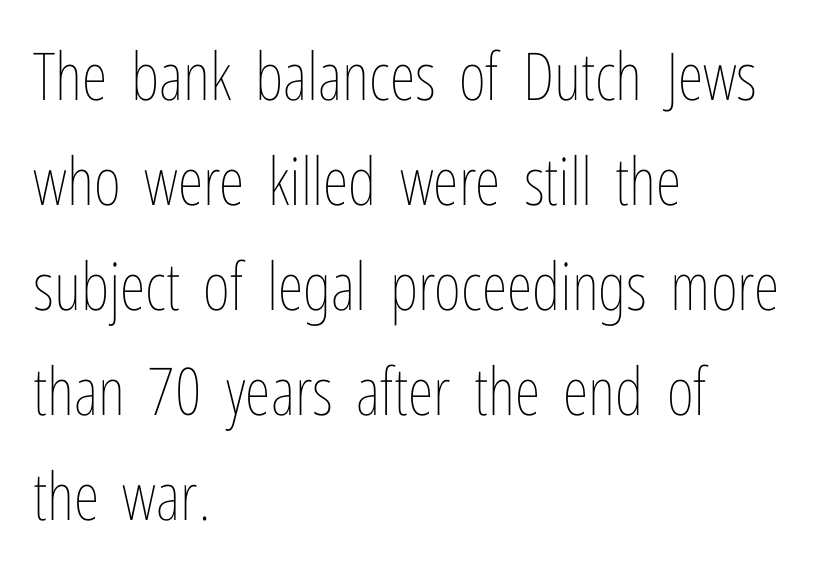
The image shows 66 px thin, condensed type, upright; set left-aligned, normal line spacing (1.59x), normal letter spacing, not underlined; low stroke contrast and a medium x-height.
